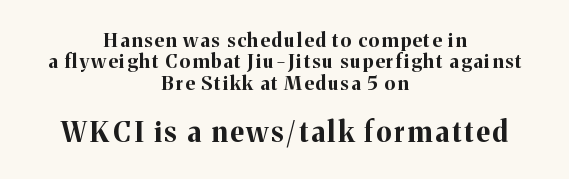
The rendering uses natural spacing where letterforms have individual widths. Descenders are the only things crossing below the line. A typesetter would label this face a serif. Is the block centered? Yes — each line is placed symmetrically about the middle. Is there any slant? The stems are plumb.
